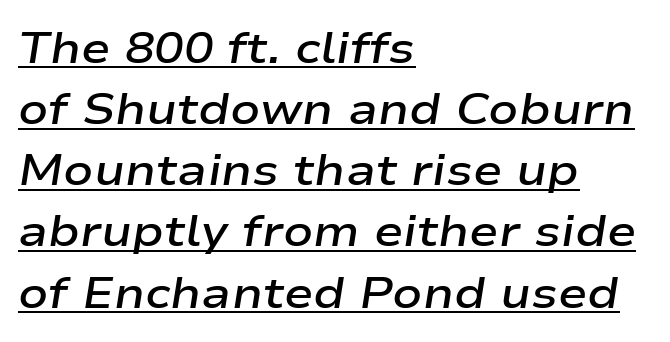
{"italic": "yes", "lean": "right", "slant_degrees": 9, "bold": "semi", "weight": "semibold", "width": "wide", "stroke_contrast": "low", "x_height": "medium", "monospaced": "no", "underline": "yes", "align": "left", "line_spacing": "normal", "line_spacing_ratio": 1.39, "letter_spacing": "normal", "letter_spacing_em": 0.0, "glyph_px": 44}
